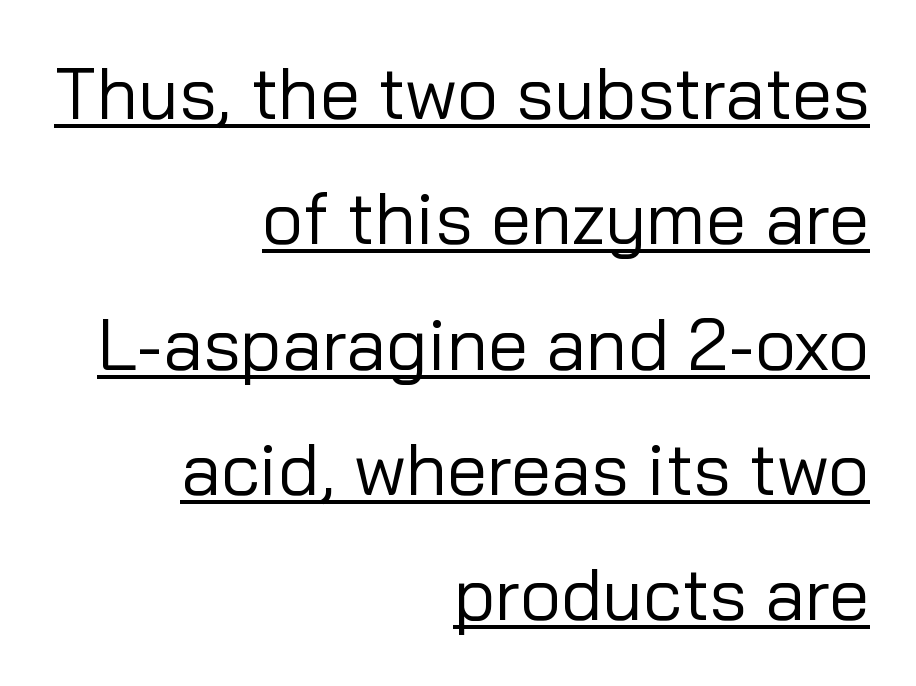
The image shows 72 px regular-weight sans-serif type, upright; set right-aligned, line spacing 1.74x, normal letter spacing, underlined; low stroke contrast and a medium x-height.
